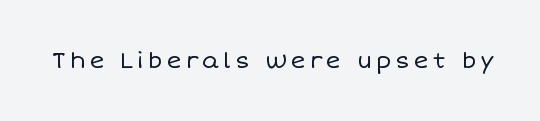
Q: Is the text bold? A: No.
Q: Is the text italic (slanted)? A: No, it is upright.
Q: Is the text underlined? A: No.
